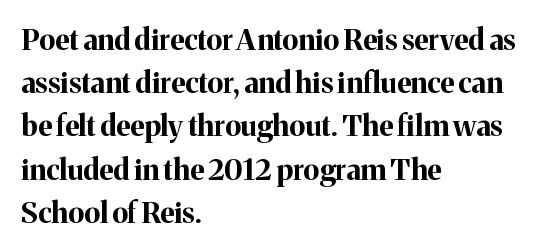
The image shows 29 px bold serif type, upright; set left-aligned, normal line spacing (1.49x), normal letter spacing, not underlined; medium stroke contrast and a medium x-height.
